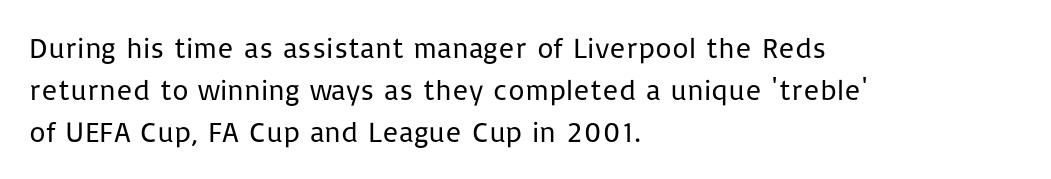
{"serif": "no", "italic": "no", "bold": "no", "weight": "regular", "width": "normal", "stroke_contrast": "low", "x_height": "medium", "monospaced": "no", "underline": "no", "align": "left", "line_spacing": "normal", "line_spacing_ratio": 1.44, "letter_spacing": "normal", "letter_spacing_em": 0.0, "glyph_px": 29}
